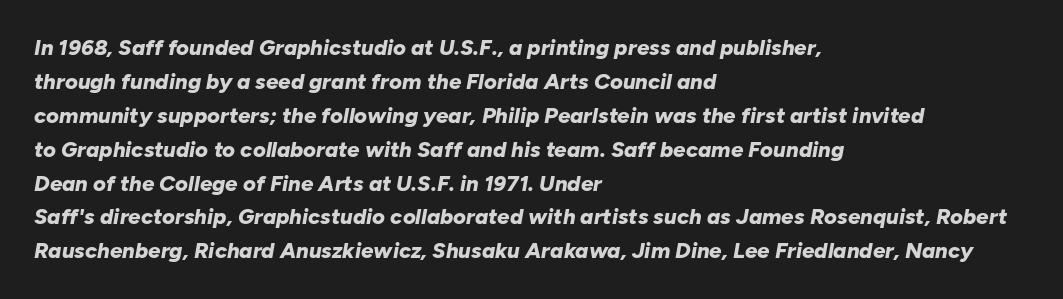
{"italic": "yes", "lean": "right", "slant_degrees": 10, "bold": "yes", "underline": "no", "align": "left", "line_spacing": "normal", "line_spacing_ratio": 1.54, "letter_spacing": "normal", "letter_spacing_em": 0.0, "glyph_px": 22}
